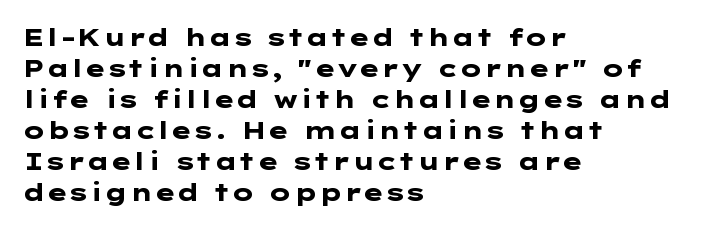
{"italic": "no", "bold": "yes", "underline": "no", "align": "left", "line_spacing": "normal", "line_spacing_ratio": 1.29, "letter_spacing": "normal", "letter_spacing_em": 0.0, "glyph_px": 24}
